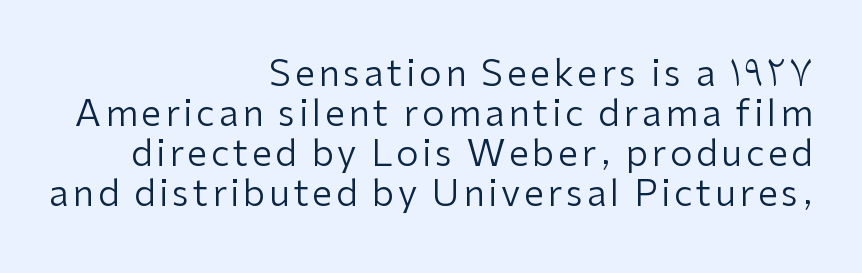
No letter is thick-stroked: the sample isn't bold. Unlike a traditional serif, this face leaves its strokes unadorned. It's the straight-up-and-down kind of type. The glyphs are unaccompanied by any horizontal stroke below them. Regarding leading, the lines here are crowded together.
